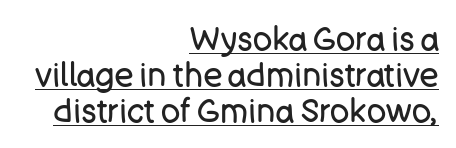
Q: Is the text bold? A: No.
Q: Is the text italic (slanted)? A: No, it is upright.
Q: Is the typeface a serif or a sans-serif typeface? A: Sans-serif.
Q: Is the text underlined? A: Yes.
Q: How is the paragraph aligned? A: Right-aligned.
Q: Is the spacing between letters normal or unusually wide? A: Normal.
Q: Is the spacing between lines tight, normal or loose? A: Tight.
Q: Width (condensed, normal, or wide)? A: Normal.
Q: Stroke contrast? A: Low.
Q: x-height? A: Large.
Q: Monospaced? A: No.
